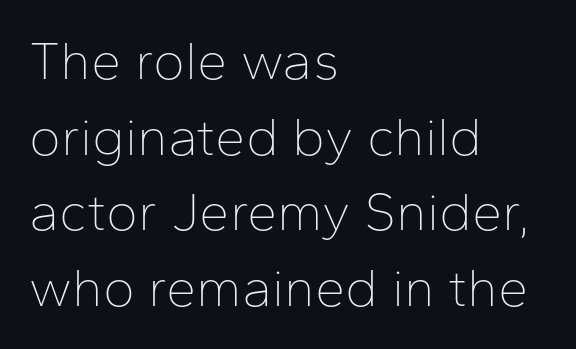
Regarding serifs, this sample does without them. The lines sit at an ordinary, default distance from one another. These lines stack with their left ends in a neat column. Character widths vary here, with narrow letters taking less room than wide ones. The face looks like a standard text weight, possibly lighter. Decoration check: the copy has no underline.
